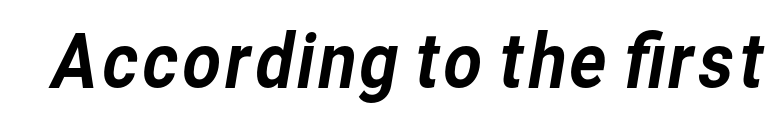
Q: Is the typeface a serif or a sans-serif typeface? A: Sans-serif.
Q: Is the text underlined? A: No.
Q: Is the spacing between letters normal or unusually wide? A: Normal.
Q: Width (condensed, normal, or wide)? A: Normal.
Q: Stroke contrast? A: Low.
Q: x-height? A: Medium.
Q: Monospaced? A: No.
